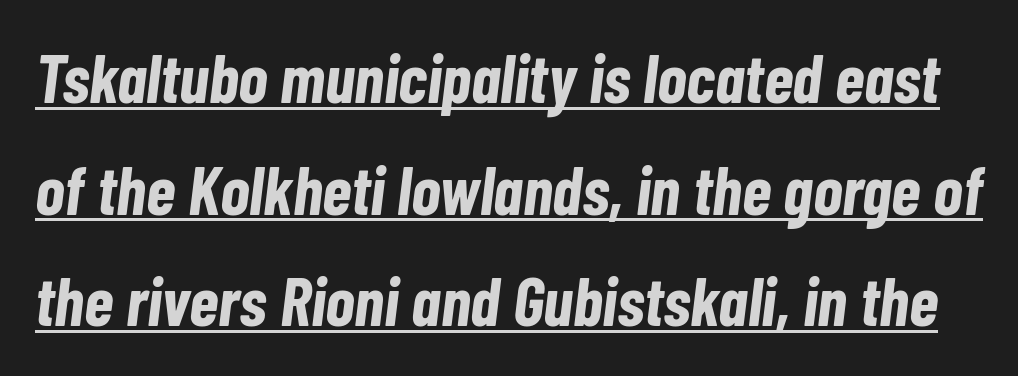
The image shows 68 px bold, condensed type, italic (leaning right); set normal line spacing (1.64x), normal letter spacing, underlined; low stroke contrast and a medium x-height.
